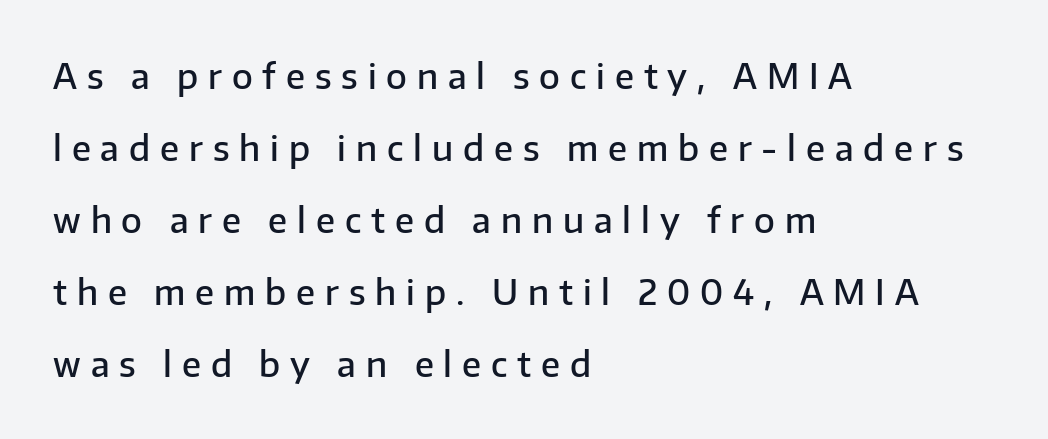
The image shows 34 px semibold sans-serif type, upright; set left-aligned, loose line spacing (2.12x), unusually wide letter spacing (+0.29 em), not underlined; low stroke contrast and a medium x-height.
